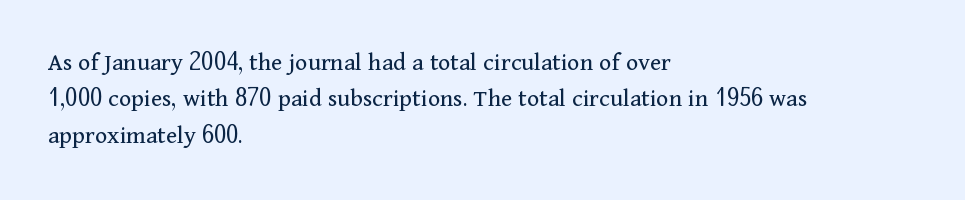
Q: Is the text bold? A: No.
Q: Is the text italic (slanted)? A: No, it is upright.
Q: Is the text underlined? A: No.
Q: How is the paragraph aligned? A: Left-aligned.
Q: Is the spacing between letters normal or unusually wide? A: Normal.
Q: Is the spacing between lines tight, normal or loose? A: Normal.
